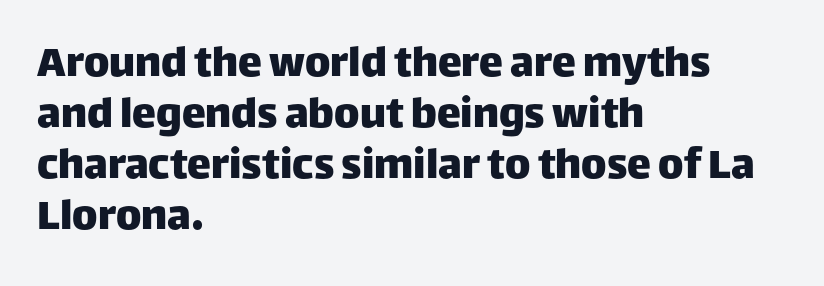
Think of a printed novel: that variable character pitch is what you see here. This is sans-serif lettering, the kind often seen on screens and signage. The vertical gap from one line to the next is small. Caption: multi-line text, flush left, ragged right. There is no visible air inserted between adjacent glyphs.
